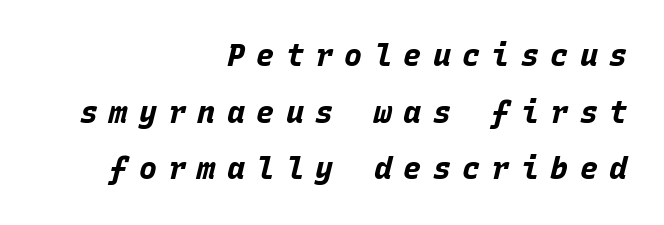
Q: Is the text bold? A: Yes.
Q: Is the text italic (slanted)? A: Yes, it leans right by about 15 degrees.
Q: Is the text underlined? A: No.
Q: How is the paragraph aligned? A: Right-aligned.
Q: Is the spacing between letters normal or unusually wide? A: Unusually wide.
Q: Width (condensed, normal, or wide)? A: Normal.
Q: Stroke contrast? A: Low.
Q: x-height? A: Large.
Q: Monospaced? A: Yes.
